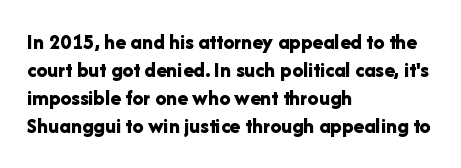
Q: Is the text bold? A: Yes.
Q: Is the text italic (slanted)? A: No, it is upright.
Q: Is the text underlined? A: No.
Q: How is the paragraph aligned? A: Left-aligned.
Q: Is the spacing between letters normal or unusually wide? A: Normal.
Q: Is the spacing between lines tight, normal or loose? A: Normal.
